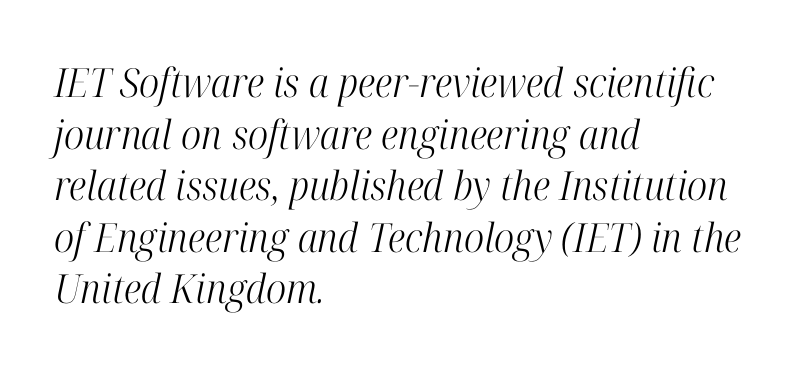
The line texture is even and compact thanks to regular tracking. Each row of text sits above clean, open space. The rag falls on the right side of this text block. Summary of vertical rhythm: regular, with standard interline spacing.
